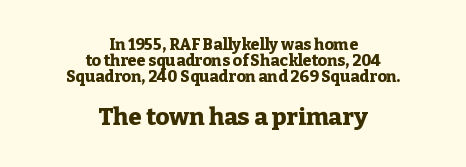
How would I describe the line gaps? Narrow and economical. Vertical strokes here are truly vertical. Scale increases going downward across the two blocks. A centered setting, common on invitations and titles, is used for this passage. Beneath every word, the page is bare.
